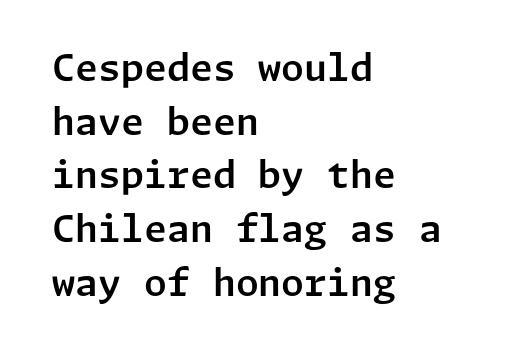
{"serif": "no", "italic": "no", "width": "normal", "stroke_contrast": "low", "x_height": "medium", "underline": "no", "align": "left", "line_spacing": "normal", "line_spacing_ratio": 1.45, "letter_spacing": "normal", "letter_spacing_em": 0.0, "glyph_px": 37}
